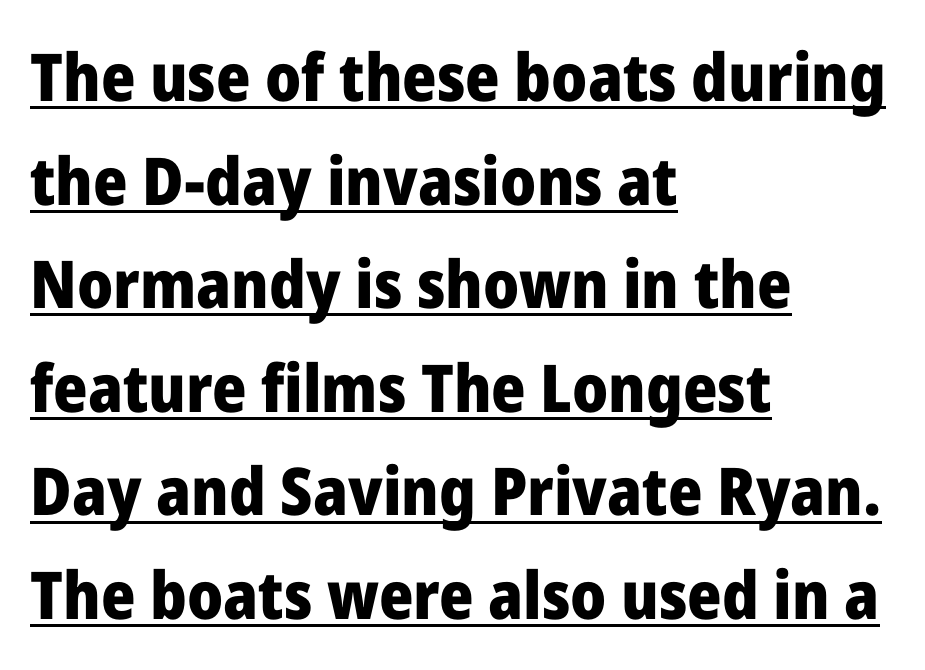
A typesetter would call this proportional, since set widths differ per character. Nothing unusual about the tracking: characters are spaced as the font intends. The axis of the letterforms is exactly vertical. The font is running at its bold setting. Nope, no serifs anywhere on these letters.
